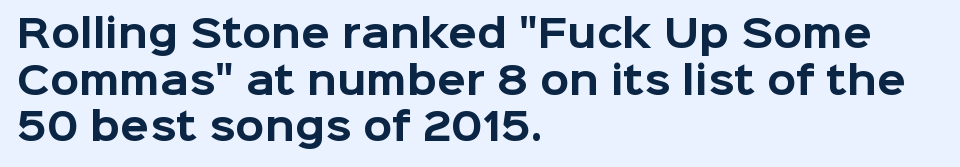
The specimen reads as upright at a glance. Unmarked baselines from the first word to the last. There is no visible air inserted between adjacent glyphs. Is this a fixed-width face? No — the glyphs have proportional, varying widths.
